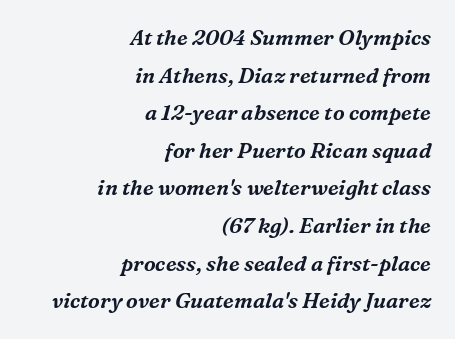
{"italic": "yes", "lean": "right", "slant_degrees": 16, "underline": "no", "align": "right", "line_spacing_ratio": 1.79, "letter_spacing": "normal", "letter_spacing_em": 0.0, "glyph_px": 21}
